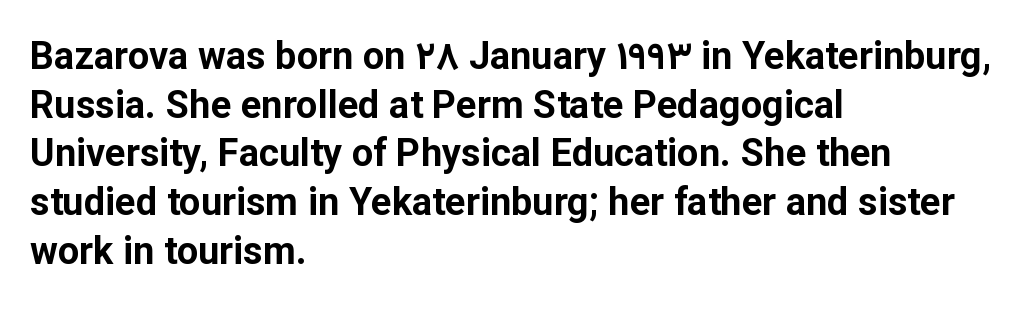
{"serif": "no", "italic": "no", "bold": "yes", "weight": "bold", "width": "normal", "stroke_contrast": "low", "x_height": "medium", "monospaced": "no", "underline": "no", "align": "left", "line_spacing": "normal", "line_spacing_ratio": 1.28, "letter_spacing": "normal", "letter_spacing_em": 0.0, "glyph_px": 38}
